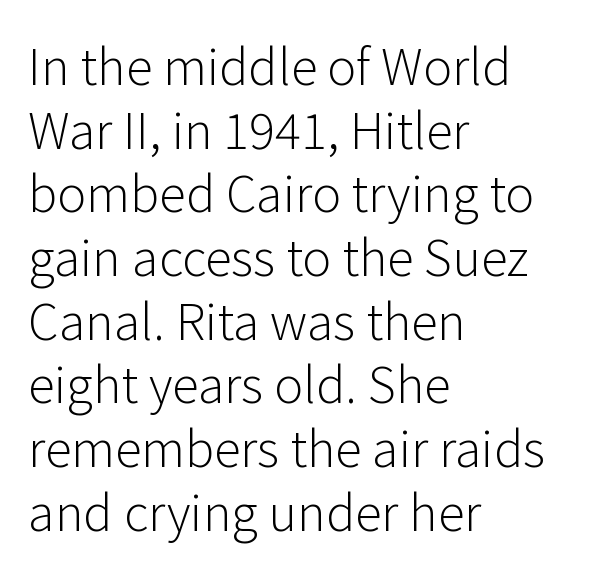
Reading down the column, the eye jumps a familiar distance to each next line. No italicization has been applied; the sample stays upright. The glyphs in this specimen are sans serif. The font sits on the lighter half of the weight spectrum, regular included.
